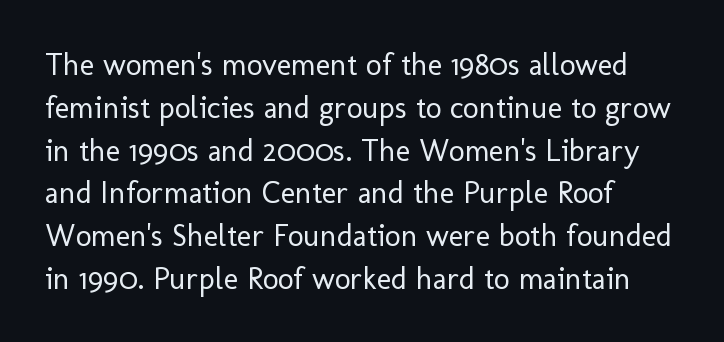
Short note: letters normally spaced. Leftover space on each line is placed entirely after the last word. Font category for this specimen: sans-serif. Think standard paragraph weight, or any step lighter than that.
